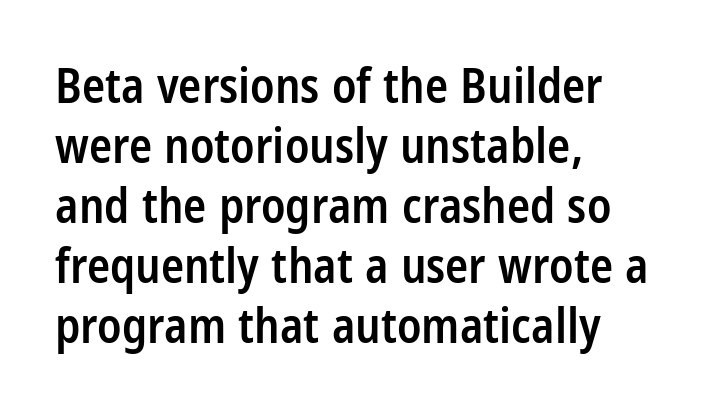
The image shows 48 px semibold, condensed sans-serif type, upright; set left-aligned, normal line spacing (1.25x), normal letter spacing, not underlined; low stroke contrast and a large x-height.
